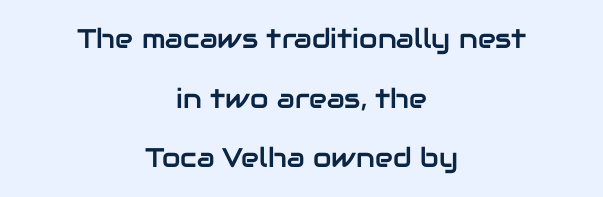
Q: Is the text italic (slanted)? A: No, it is upright.
Q: Is the text underlined? A: No.
Q: How is the paragraph aligned? A: Centered.
Q: Is the spacing between letters normal or unusually wide? A: Normal.
Q: Is the spacing between lines tight, normal or loose? A: Loose.
